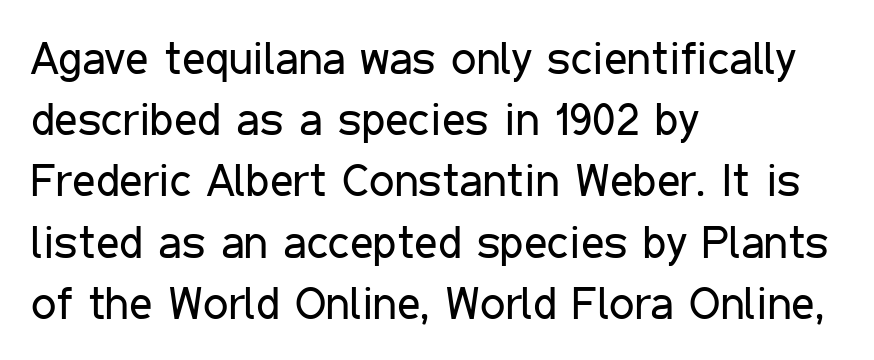
The image shows 45 px regular-weight, condensed sans-serif type, upright; set left-aligned, normal line spacing (1.36x), normal letter spacing, not underlined; low stroke contrast and a medium x-height.
